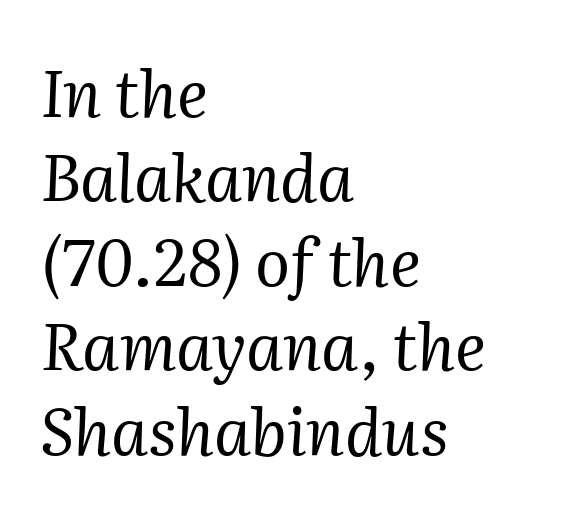
Inter-character spacing is left at the font's built-in metrics. Compared with typical paragraphs, the rows here are spaced about the same. Heaviness? Minimal to ordinary, like unemphasized prose. Stroke terminals: seriffed. The axis of the letterforms is tilted away from vertical. Quick note: underline off.
